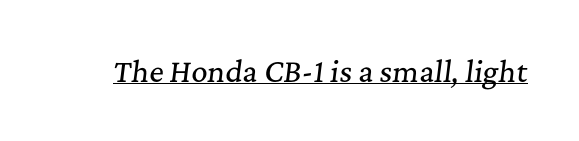
{"serif": "yes", "italic": "yes", "lean": "right", "slant_degrees": 7, "width": "normal", "stroke_contrast": "medium", "x_height": "medium", "monospaced": "no", "underline": "yes", "letter_spacing": "normal", "letter_spacing_em": 0.0, "glyph_px": 28}
